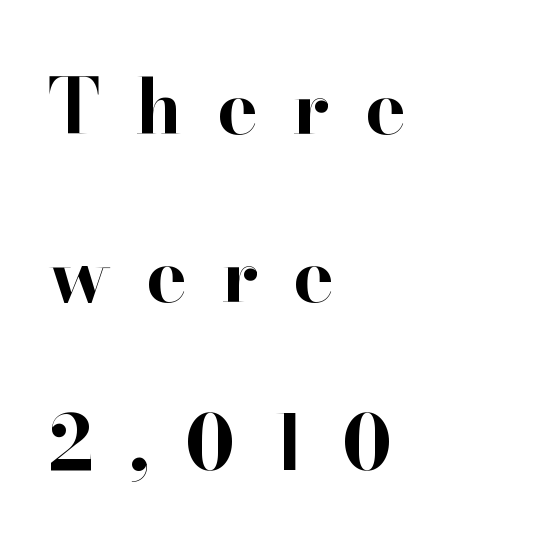
The image shows 76 px bold serif type, upright; set left-aligned, loose line spacing (2.21x), unusually wide letter spacing (+0.46 em), not underlined; high stroke contrast and a small x-height.
